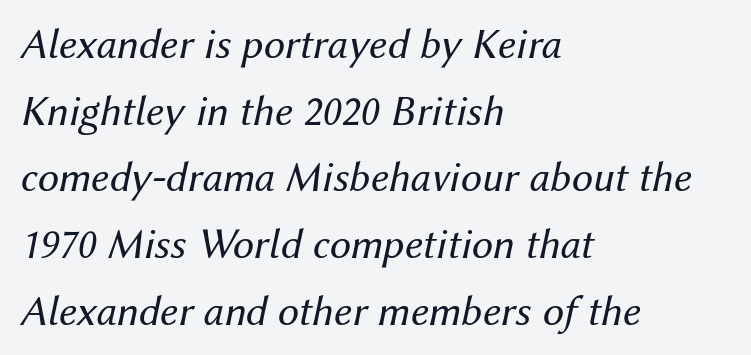
{"italic": "yes", "lean": "right", "slant_degrees": 12, "bold": "no", "weight": "regular", "width": "normal", "stroke_contrast": "medium", "x_height": "medium", "monospaced": "no", "underline": "no", "align": "left", "line_spacing": "normal", "line_spacing_ratio": 1.55, "letter_spacing": "normal", "letter_spacing_em": 0.0, "glyph_px": 43}
